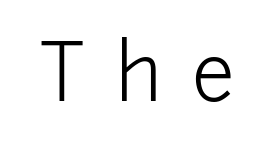
{"serif": "no", "italic": "no", "bold": "no", "weight": "light", "width": "normal", "stroke_contrast": "low", "x_height": "medium", "monospaced": "no", "underline": "no", "letter_spacing": "wide", "letter_spacing_em": 0.39, "glyph_px": 78}
